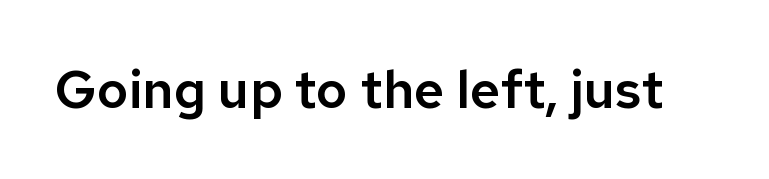
Q: Is the text italic (slanted)? A: No, it is upright.
Q: Is the typeface a serif or a sans-serif typeface? A: Sans-serif.
Q: Is the text underlined? A: No.
Q: Is the spacing between letters normal or unusually wide? A: Normal.
Q: Width (condensed, normal, or wide)? A: Normal.
Q: Stroke contrast? A: Low.
Q: x-height? A: Medium.
Q: Monospaced? A: No.
